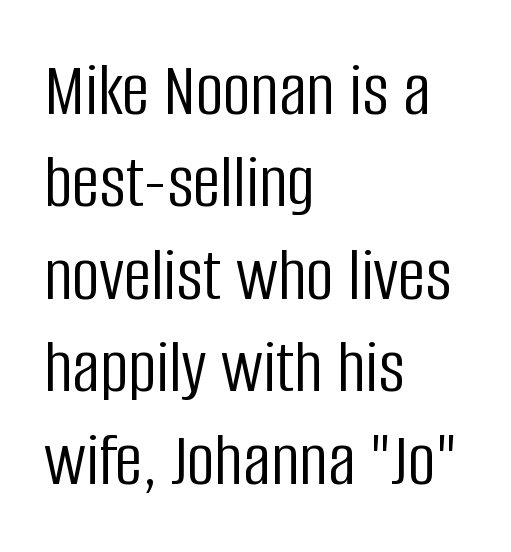
Q: Is the text bold? A: No.
Q: Is the text italic (slanted)? A: No, it is upright.
Q: Is the typeface a serif or a sans-serif typeface? A: Sans-serif.
Q: Is the text underlined? A: No.
Q: How is the paragraph aligned? A: Left-aligned.
Q: Is the spacing between letters normal or unusually wide? A: Normal.
Q: Width (condensed, normal, or wide)? A: Condensed.
Q: Stroke contrast? A: Low.
Q: x-height? A: Large.
Q: Monospaced? A: No.
